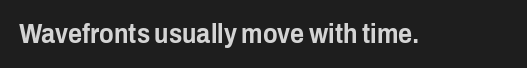
This rendering leaves character spacing at its baseline value. Has an underline been added? It has not. No italicization has been applied; the sample stays upright.
